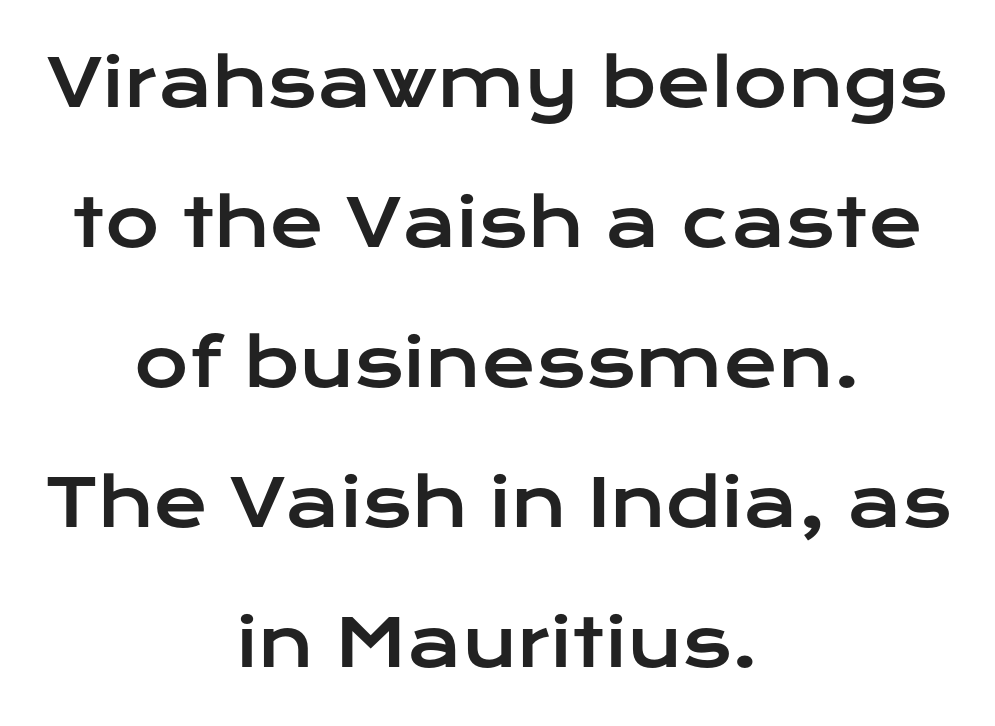
{"serif": "no", "italic": "no", "width": "wide", "stroke_contrast": "low", "x_height": "medium", "monospaced": "no", "underline": "no", "align": "center", "line_spacing": "loose", "line_spacing_ratio": 2.12, "letter_spacing": "normal", "letter_spacing_em": 0.0, "glyph_px": 66}
